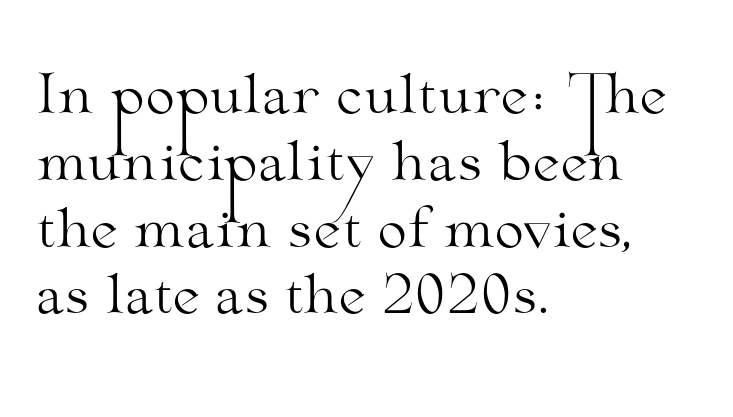
Q: Is the text bold? A: No.
Q: Is the text italic (slanted)? A: No, it is upright.
Q: Is the typeface a serif or a sans-serif typeface? A: Serif.
Q: Is the text underlined? A: No.
Q: How is the paragraph aligned? A: Left-aligned.
Q: Is the spacing between letters normal or unusually wide? A: Normal.
Q: Is the spacing between lines tight, normal or loose? A: Normal.
Q: Width (condensed, normal, or wide)? A: Wide.
Q: Stroke contrast? A: Medium.
Q: x-height? A: Small.
Q: Monospaced? A: No.
